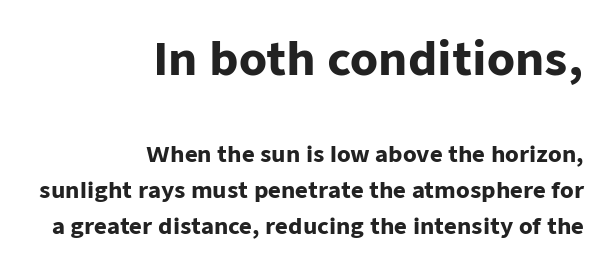
{"serif": "no", "italic": "no", "bold": "yes", "weight": "heavy", "width": "normal", "stroke_contrast": "low", "x_height": "medium", "monospaced": "no", "underline": "no", "align": "right", "line_spacing": "normal", "line_spacing_ratio": 1.63, "letter_spacing": "normal", "letter_spacing_em": 0.0, "larger_block": "first", "size_ratio": 2.05, "glyph_px": 45}
